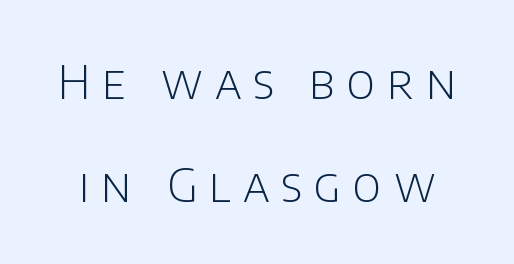
{"serif": "no", "italic": "no", "bold": "no", "weight": "light", "width": "normal", "stroke_contrast": "low", "x_height": "large", "monospaced": "no", "underline": "no", "line_spacing": "loose", "line_spacing_ratio": 2.2, "letter_spacing": "wide", "letter_spacing_em": 0.25, "glyph_px": 47}
